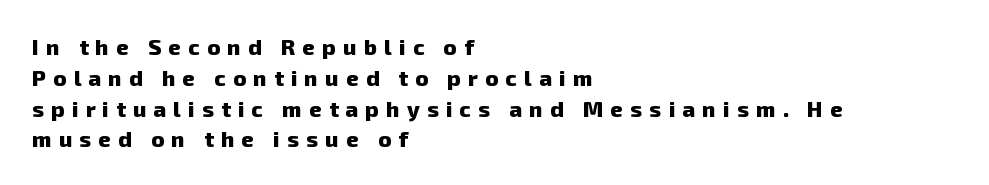
Q: Is the text bold? A: Yes.
Q: Is the text underlined? A: No.
Q: How is the paragraph aligned? A: Left-aligned.
Q: Is the spacing between letters normal or unusually wide? A: Unusually wide.
Q: Is the spacing between lines tight, normal or loose? A: Normal.
